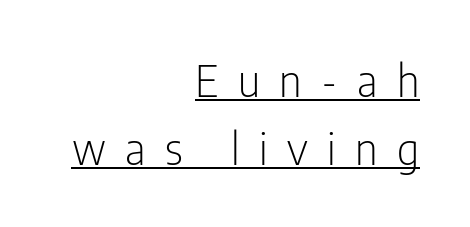
Emphasis is given by a line drawn under the lettering. Tracking value appears strongly positive — letters spread wide. The font family rendered here belongs to the sans-serif group. Posture: straight, roman, zero tilt. No extra ink here — the face is not bold.
